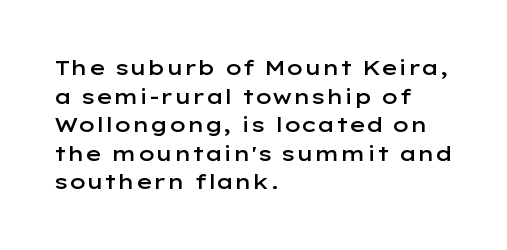
The image shows 21 px text type, upright; set left-aligned, normal line spacing (1.36x), normal letter spacing, not underlined.
